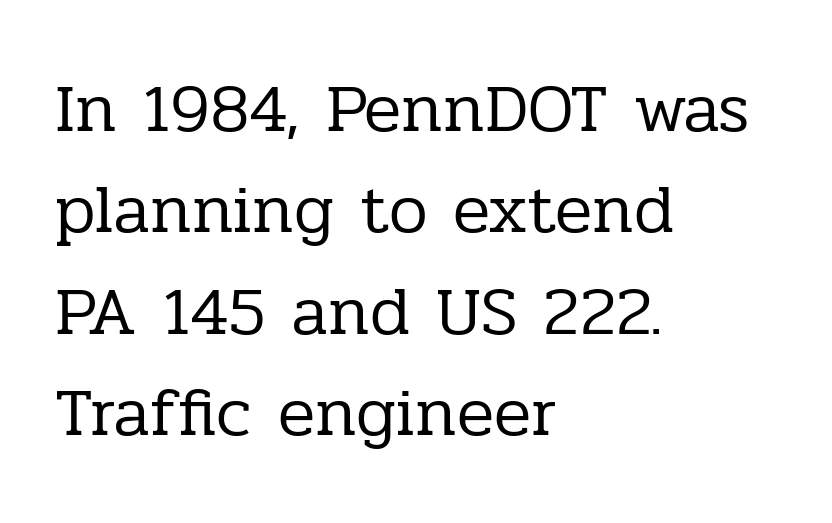
The image shows 69 px regular-weight serif type, upright; set left-aligned, normal line spacing (1.47x), normal letter spacing, not underlined; low stroke contrast and a medium x-height.
